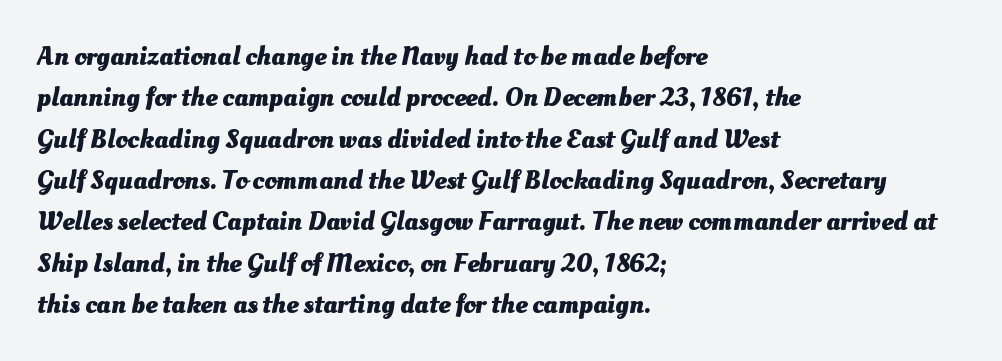
The image shows 27 px bold type; set left-aligned, normal line spacing (1.53x), normal letter spacing, not underlined.
